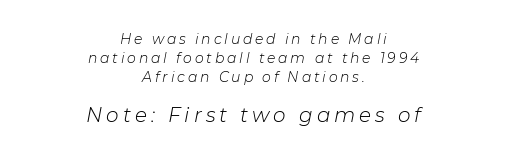
The image shows 20 px text type, italic (leaning right); set centered, normal line spacing (1.34x), unusually wide letter spacing (+0.2 em), not underlined; the second (bottom) block is 1.43x larger.
